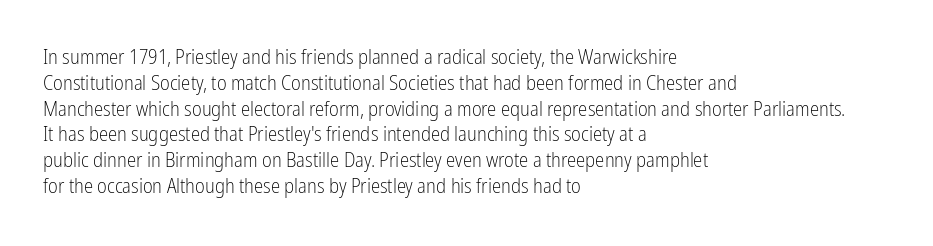
The image shows 21 px text type, upright; set left-aligned, line spacing 1.23x, normal letter spacing, not underlined.
